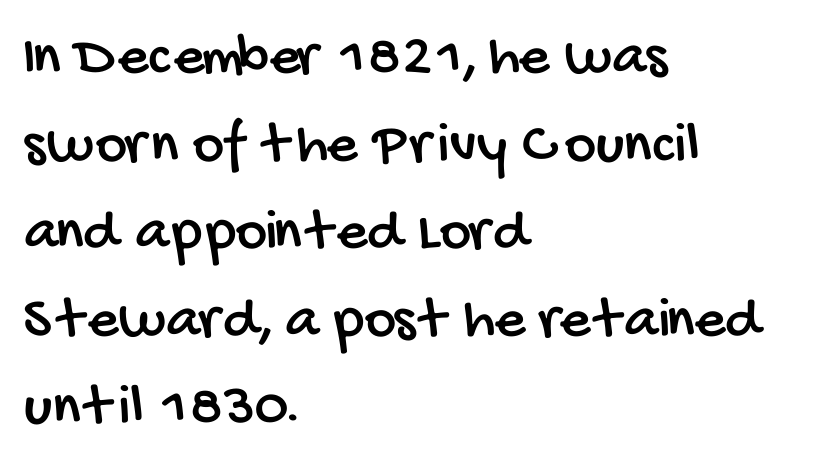
A sans-serif font was chosen for this passage. Normally led — the rows are evenly, conventionally spaced. Spacing verdict: proportional, widths tailored to each character. Caption: multi-line text, flush left, ragged right. Descender tails drop into unmarked territory.
